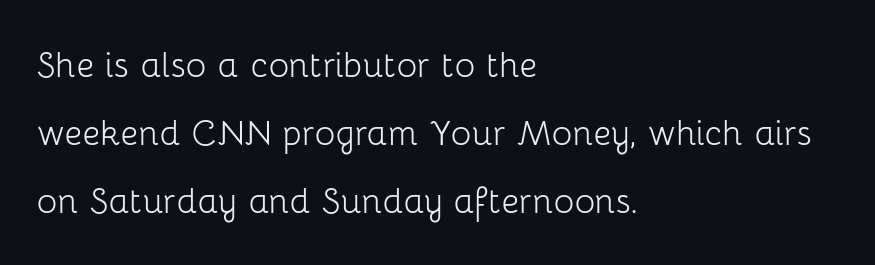
Q: Is the text bold? A: No.
Q: Is the text italic (slanted)? A: No, it is upright.
Q: Is the typeface a serif or a sans-serif typeface? A: Sans-serif.
Q: Is the text underlined? A: No.
Q: How is the paragraph aligned? A: Left-aligned.
Q: Is the spacing between letters normal or unusually wide? A: Normal.
Q: Is the spacing between lines tight, normal or loose? A: Normal.
Q: Width (condensed, normal, or wide)? A: Normal.
Q: Stroke contrast? A: Low.
Q: x-height? A: Medium.
Q: Monospaced? A: No.
